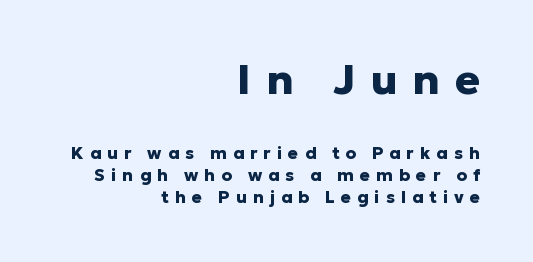
In terms of letterform style, serifs are entirely absent. Teacher's note: observe the even right margin — that is flush-right alignment. This is heavy type, rendered in bold. Posture: vertical. Spacing between characters has been opened up far beyond the box default. Do the characters align in a grid? No, the font is proportional.
